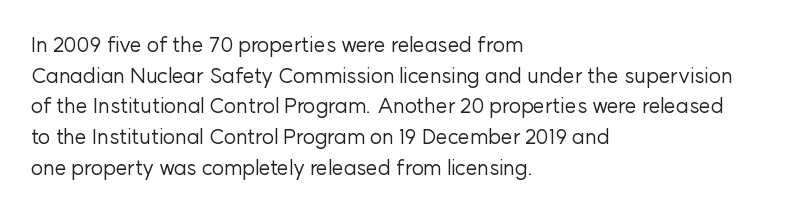
The strip under each line holds only bare page. The lines in this sample share a left origin and differ only in where they stop. The block of text has a typical density, with ordinary space between rows. A typesetter would call this zero additional tracking. Each stroke keeps to a modest, everyday thickness or less. Style check: upright.
